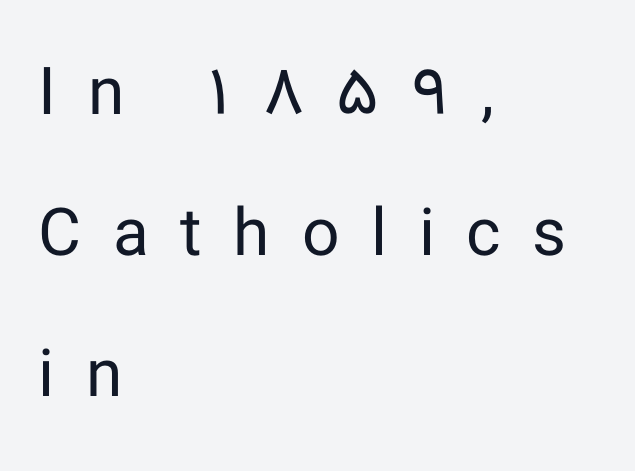
{"serif": "no", "italic": "no", "bold": "no", "weight": "regular", "width": "normal", "stroke_contrast": "low", "x_height": "medium", "monospaced": "no", "underline": "no", "align": "left", "line_spacing": "loose", "line_spacing_ratio": 2.14, "letter_spacing": "wide", "letter_spacing_em": 0.48, "glyph_px": 66}
